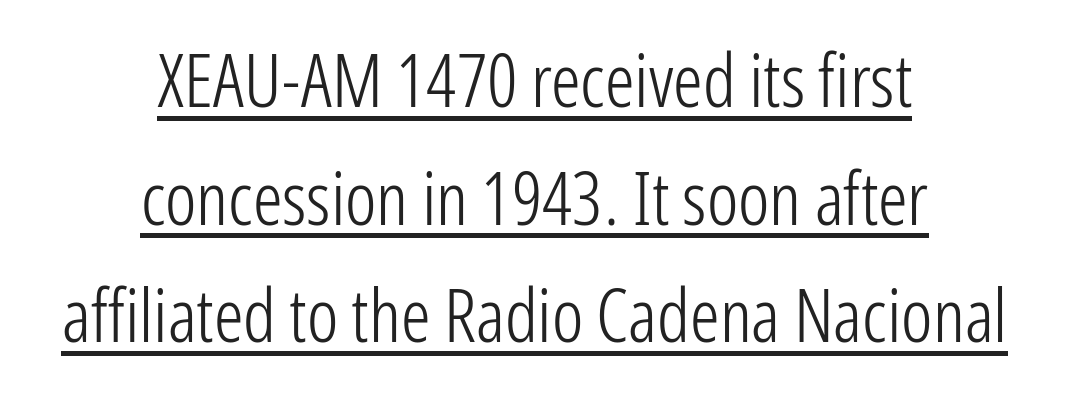
{"serif": "no", "italic": "no", "bold": "no", "weight": "light", "width": "condensed", "stroke_contrast": "low", "x_height": "medium", "monospaced": "no", "underline": "yes", "align": "center", "line_spacing": "normal", "line_spacing_ratio": 1.59, "letter_spacing": "normal", "letter_spacing_em": 0.0, "glyph_px": 74}
